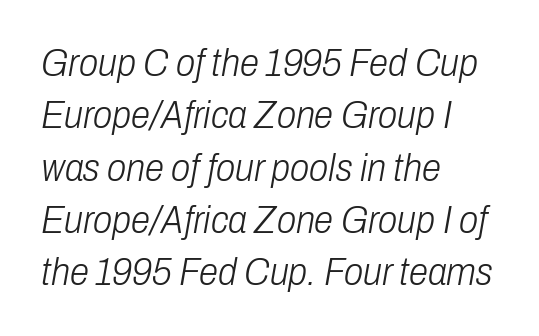
The passage shown is typed in a proportional face where columns would drift. Vertical stems look standard width or narrower in stroke. Notice how the passage keeps a crisp vertical edge on the left only. The rows are spaced the way most documents space them. Only glyphs here, with clear space below each row. Notice how the stems are inclined rather than vertical — that's the hallmark of italics.
